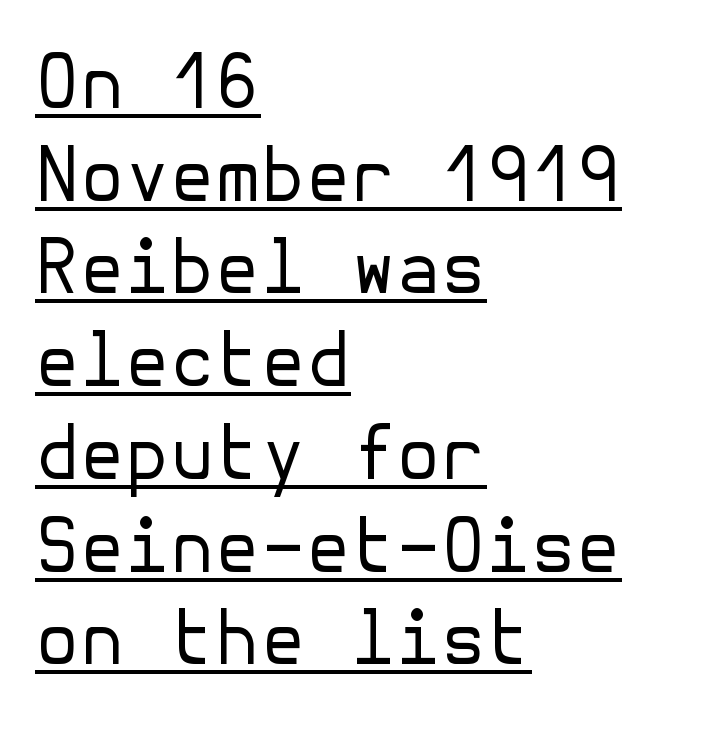
Q: Is the text bold? A: No.
Q: Is the text italic (slanted)? A: No, it is upright.
Q: Is the typeface a serif or a sans-serif typeface? A: Sans-serif.
Q: Is the text underlined? A: Yes.
Q: How is the paragraph aligned? A: Left-aligned.
Q: Is the spacing between letters normal or unusually wide? A: Normal.
Q: Is the spacing between lines tight, normal or loose? A: Normal.
Q: Width (condensed, normal, or wide)? A: Normal.
Q: Stroke contrast? A: Low.
Q: x-height? A: Medium.
